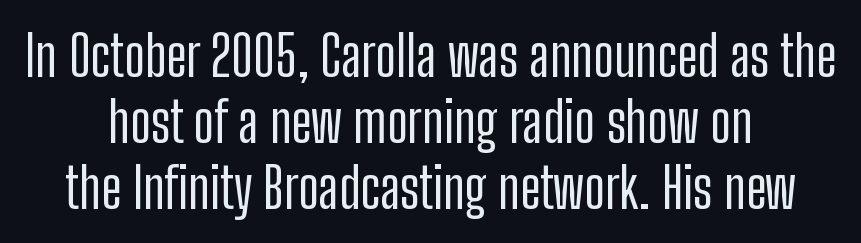
The designer went with a sans here, leaving each stem footless. Ordinary non-slanted type is in use. The rendering uses natural spacing where letterforms have individual widths. The lines are quadded center. Just letters on the line, the space beneath them empty. Tracking value appears to be zero — textbook default spacing.
